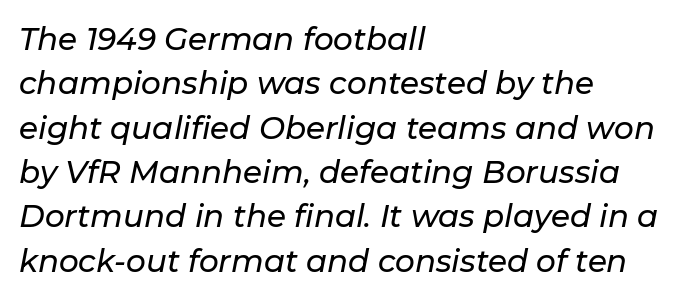
{"italic": "yes", "lean": "right", "slant_degrees": 11, "width": "normal", "stroke_contrast": "low", "x_height": "medium", "monospaced": "no", "underline": "no", "align": "left", "line_spacing": "normal", "line_spacing_ratio": 1.43, "letter_spacing": "normal", "letter_spacing_em": 0.0, "glyph_px": 31}
